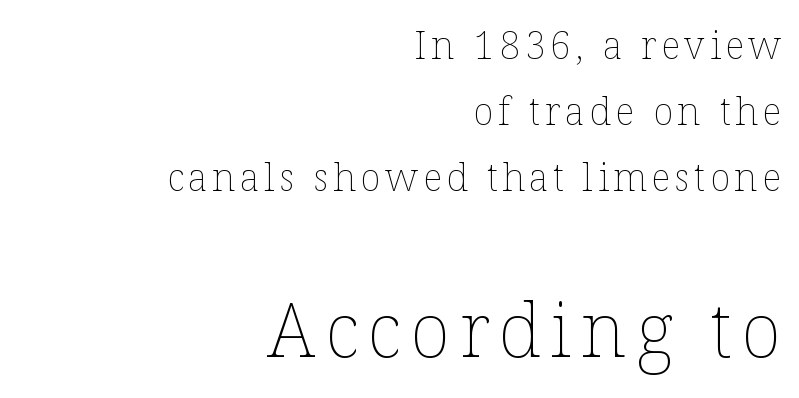
{"italic": "no", "bold": "no", "weight": "thin", "width": "normal", "stroke_contrast": "low", "x_height": "medium", "monospaced": "no", "underline": "no", "align": "right", "line_spacing_ratio": 1.74, "larger_block": "second", "size_ratio": 1.97, "glyph_px": 75}
